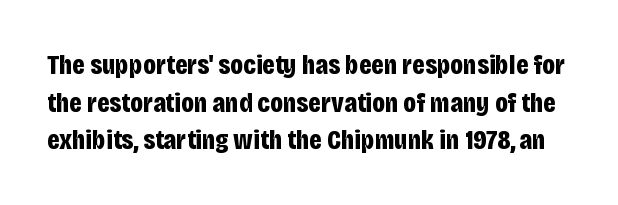
The image shows 28 px bold, condensed sans-serif type, upright; set normal line spacing (1.34x), normal letter spacing, not underlined; low stroke contrast and a large x-height.
